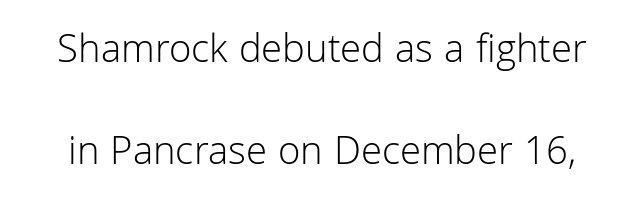
The image shows 41 px light sans-serif type, upright; set loose line spacing (2.49x), normal letter spacing, not underlined; low stroke contrast and a medium x-height.
